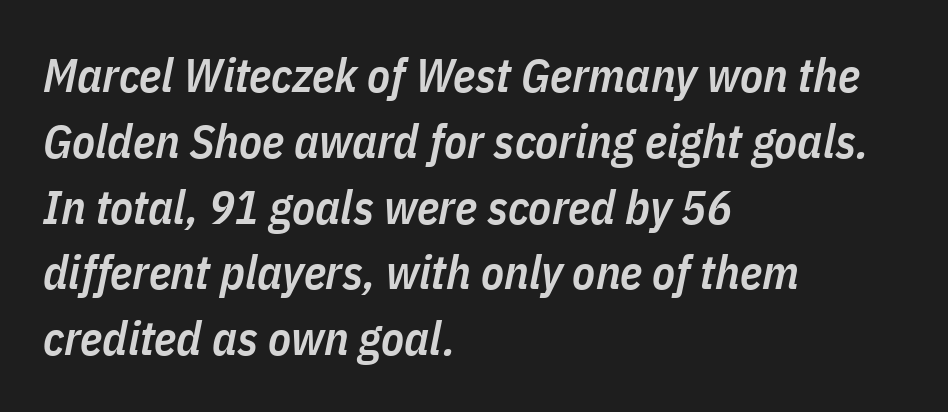
{"italic": "yes", "lean": "right", "slant_degrees": 11, "bold": "semi", "weight": "semibold", "width": "condensed", "stroke_contrast": "low", "x_height": "medium", "monospaced": "no", "underline": "no", "align": "left", "line_spacing": "normal", "line_spacing_ratio": 1.4, "letter_spacing": "normal", "letter_spacing_em": 0.0, "glyph_px": 47}
